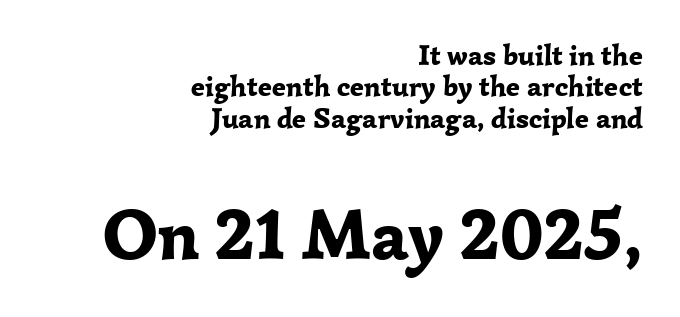
Q: Is the text bold? A: Yes.
Q: Is the text italic (slanted)? A: No, it is upright.
Q: Is the typeface a serif or a sans-serif typeface? A: Serif.
Q: Is the text underlined? A: No.
Q: How is the paragraph aligned? A: Right-aligned.
Q: Is the spacing between letters normal or unusually wide? A: Normal.
Q: Is the spacing between lines tight, normal or loose? A: Tight.
Q: Which block of text is set in a larger size, the first (top) or the second (bottom)? A: The second (bottom) one.
Q: Width (condensed, normal, or wide)? A: Normal.
Q: Stroke contrast? A: Low.
Q: x-height? A: Medium.
Q: Monospaced? A: No.
